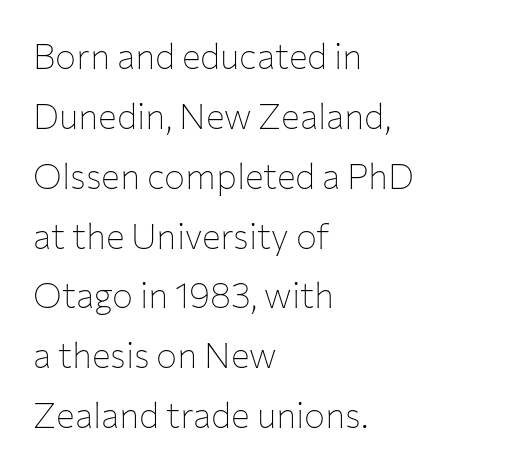
{"serif": "no", "italic": "no", "bold": "no", "weight": "thin", "width": "normal", "stroke_contrast": "low", "x_height": "medium", "monospaced": "no", "underline": "no", "align": "left", "line_spacing_ratio": 1.71, "letter_spacing": "normal", "letter_spacing_em": 0.0, "glyph_px": 35}
